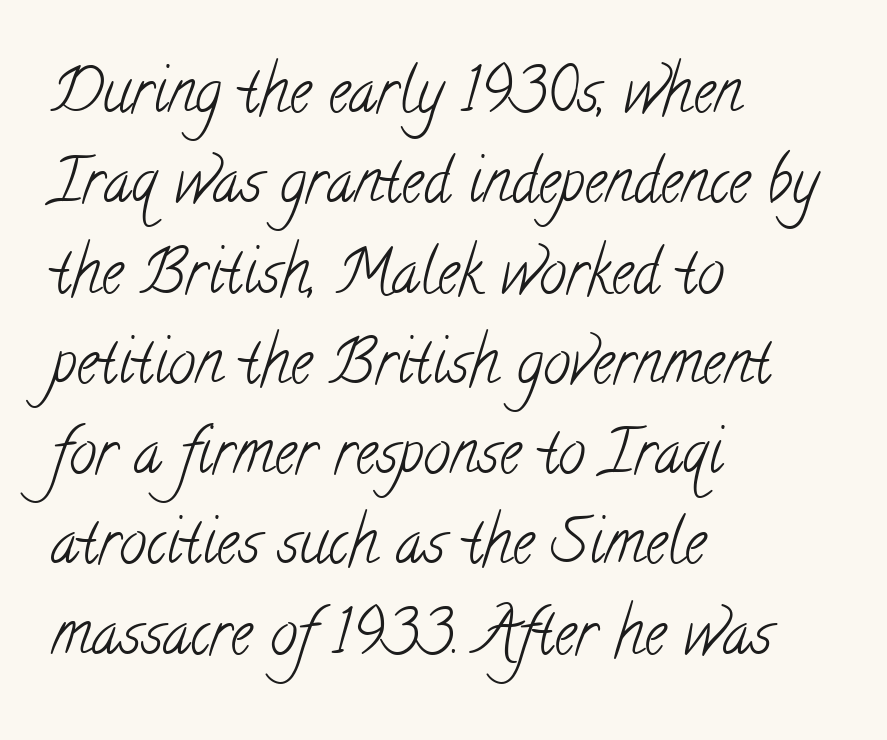
What stands out about the letter spacing? Nothing — it is the standard amount. This sample has the flowing, uneven cadence of proportional lettering. The letterforms sit at book weight or below. The passage shown is not underscored anywhere.
